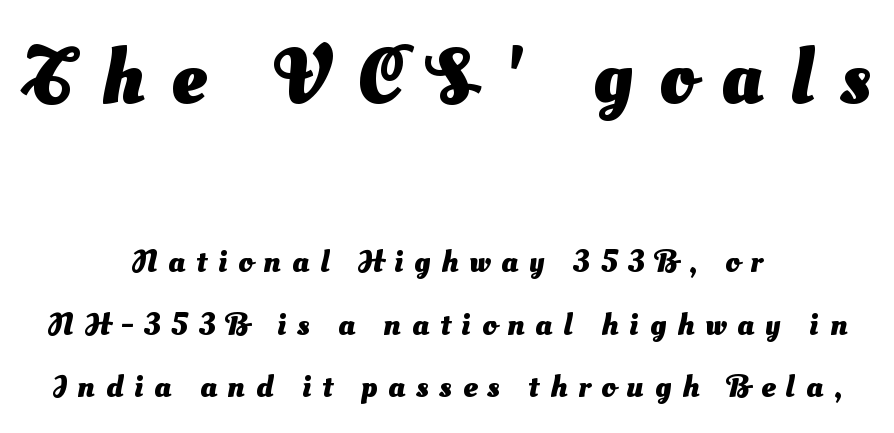
The image shows 79 px heavy sans-serif type; set centered, loose line spacing (1.94x), unusually wide letter spacing (+0.34 em), not underlined; the first (top) block is 2.47x larger; medium stroke contrast and a small x-height.
